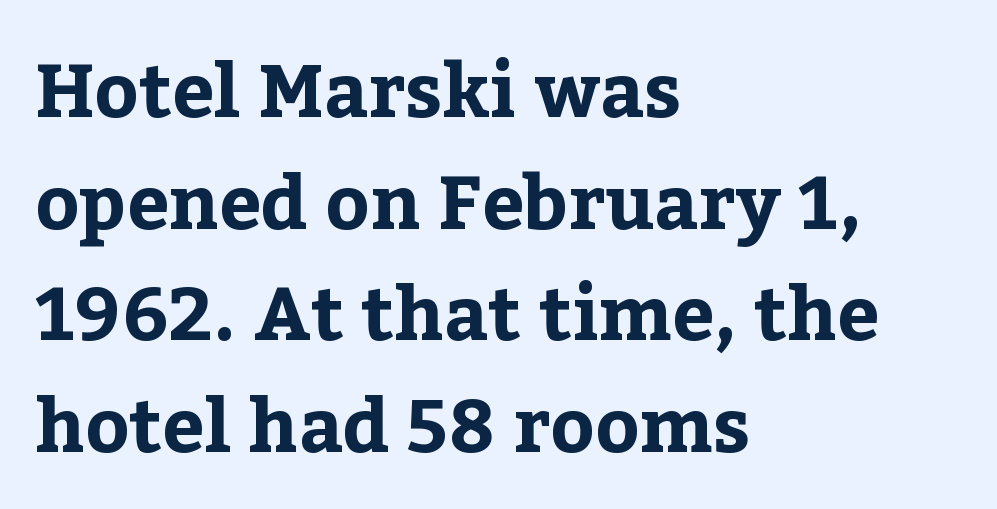
The image shows 75 px bold serif type, upright; set left-aligned, normal line spacing (1.49x), normal letter spacing, not underlined; low stroke contrast and a medium x-height.
